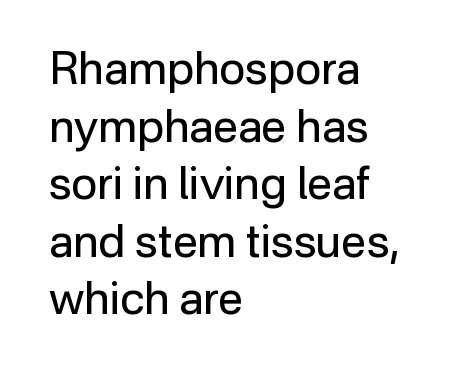
Tall strokes in this sample are plumb rather than angled. The letterforms sit shoulder to shoulder at normal distance. The passage shown is not bold in any degree. This sample has the flowing, uneven cadence of proportional lettering.
